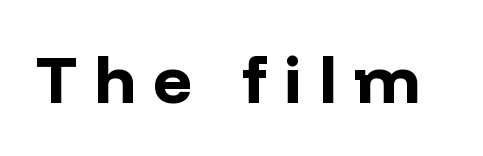
The image shows 67 px bold sans-serif type, upright; set unusually wide letter spacing (+0.26 em), not underlined; low stroke contrast and a medium x-height.
